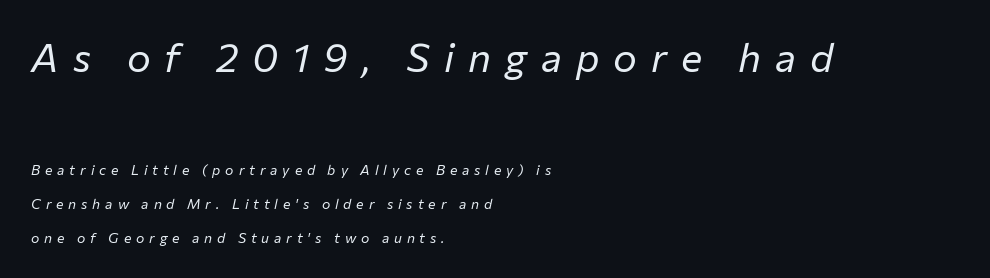
{"italic": "yes", "lean": "right", "slant_degrees": 12, "bold": "no", "weight": "regular", "width": "normal", "stroke_contrast": "low", "x_height": "medium", "monospaced": "no", "underline": "no", "align": "left", "line_spacing": "loose", "line_spacing_ratio": 2.43, "letter_spacing": "wide", "letter_spacing_em": 0.35, "larger_block": "first", "size_ratio": 2.86, "glyph_px": 40}
